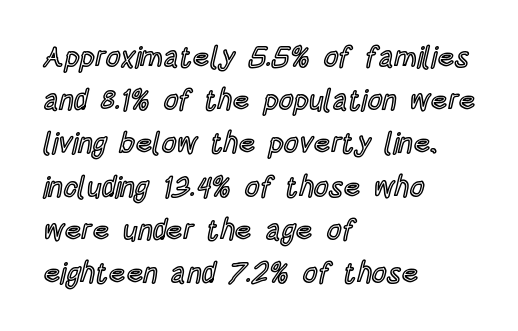
Q: Is the text italic (slanted)? A: Yes.
Q: Is the text underlined? A: No.
Q: How is the paragraph aligned? A: Left-aligned.
Q: Is the spacing between letters normal or unusually wide? A: Normal.
Q: Is the spacing between lines tight, normal or loose? A: Normal.
Q: Width (condensed, normal, or wide)? A: Condensed.
Q: x-height? A: Large.
Q: Monospaced? A: No.
